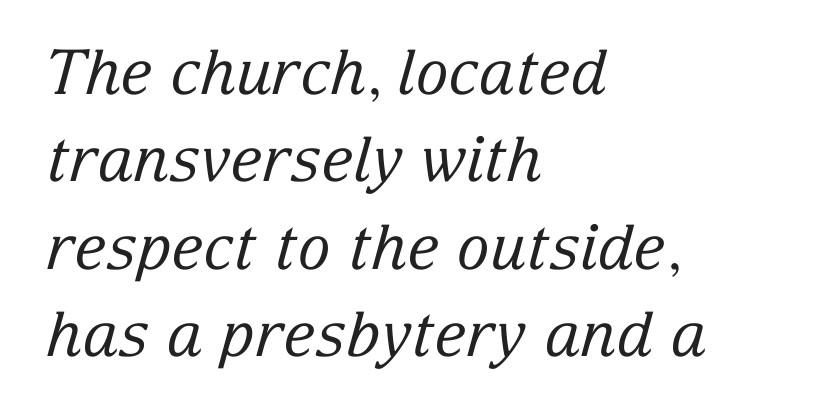
The image shows 62 px regular-weight serif type, italic (leaning right); set left-aligned, normal line spacing (1.41x), normal letter spacing, not underlined; low stroke contrast and a medium x-height.
